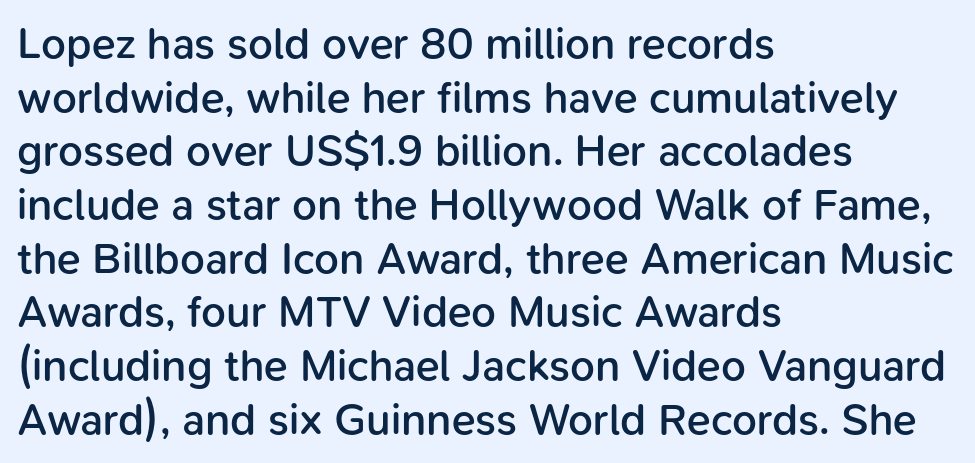
{"serif": "no", "italic": "no", "bold": "semi", "weight": "semibold", "width": "normal", "stroke_contrast": "low", "x_height": "medium", "monospaced": "no", "underline": "no", "align": "left", "line_spacing_ratio": 1.22, "letter_spacing": "normal", "letter_spacing_em": 0.0, "glyph_px": 44}
